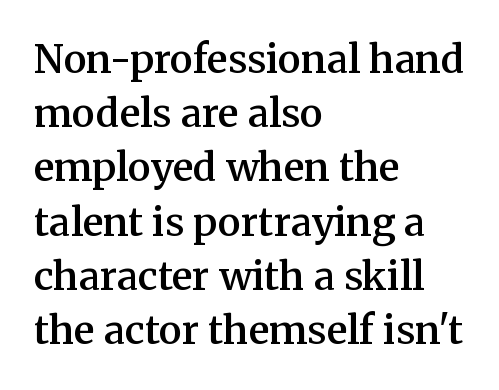
This rendering employs a face with finishing strokes, i.e., a serif. Posture: straight, roman, zero tilt. Typesetter's note: demi weight, one step under bold. These lines are rendered in a variable-pitch font. All the whitespace from short lines collects on the right. Any mark beneath the type? The region is blank.
